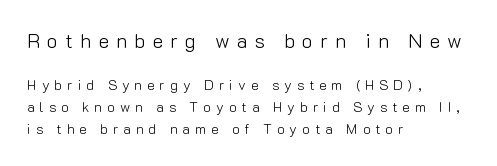
The image shows 20 px text type, upright; set left-aligned, normal line spacing (1.59x), unusually wide letter spacing (+0.36 em), not underlined; the first (top) block is 1.43x larger.
